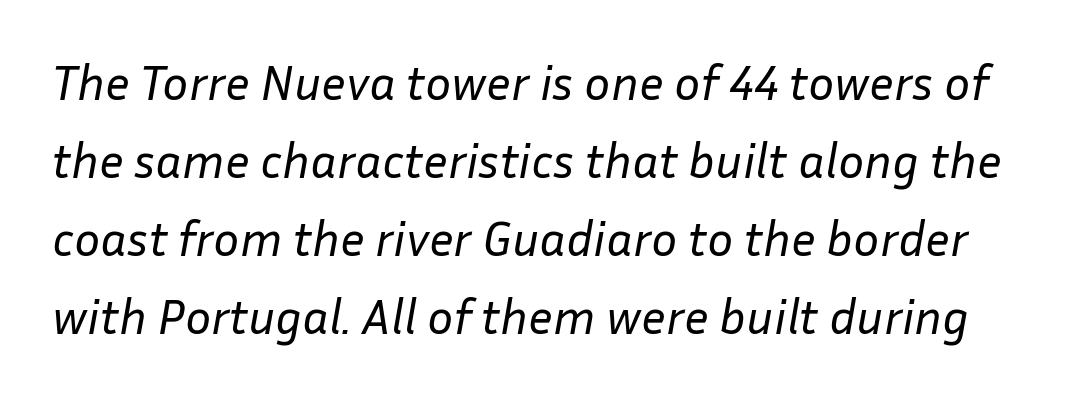
Q: Is the text bold? A: No.
Q: Is the text italic (slanted)? A: Yes, it leans right by about 10 degrees.
Q: Is the text underlined? A: No.
Q: Is the spacing between letters normal or unusually wide? A: Normal.
Q: Is the spacing between lines tight, normal or loose? A: Normal.
Q: Width (condensed, normal, or wide)? A: Normal.
Q: Stroke contrast? A: Low.
Q: x-height? A: Medium.
Q: Monospaced? A: No.
